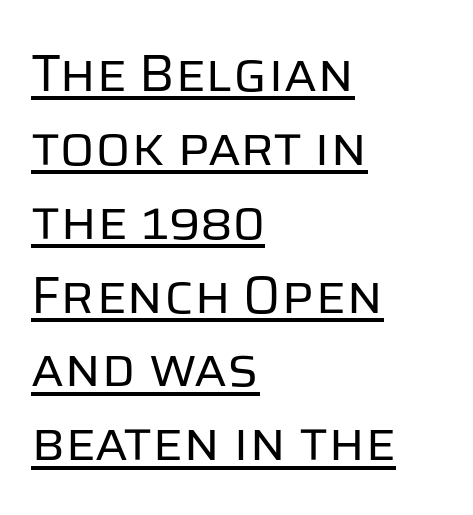
Q: Is the text bold? A: No.
Q: Is the text italic (slanted)? A: No, it is upright.
Q: Is the typeface a serif or a sans-serif typeface? A: Sans-serif.
Q: Is the text underlined? A: Yes.
Q: How is the paragraph aligned? A: Left-aligned.
Q: Is the spacing between letters normal or unusually wide? A: Normal.
Q: Is the spacing between lines tight, normal or loose? A: Normal.
Q: Width (condensed, normal, or wide)? A: Normal.
Q: Stroke contrast? A: Low.
Q: x-height? A: Large.
Q: Monospaced? A: No.
